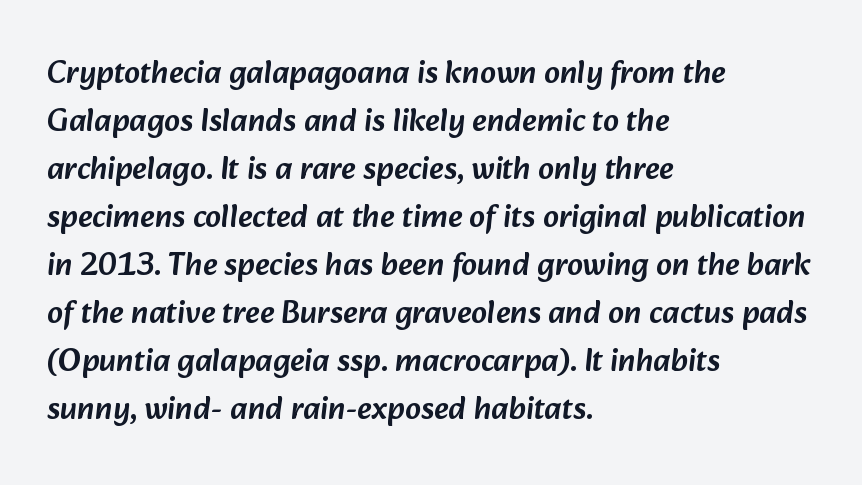
Q: Is the typeface a serif or a sans-serif typeface? A: Sans-serif.
Q: Is the text underlined? A: No.
Q: How is the paragraph aligned? A: Left-aligned.
Q: Is the spacing between letters normal or unusually wide? A: Normal.
Q: Is the spacing between lines tight, normal or loose? A: Normal.
Q: Width (condensed, normal, or wide)? A: Normal.
Q: Stroke contrast? A: Low.
Q: x-height? A: Medium.
Q: Monospaced? A: No.
